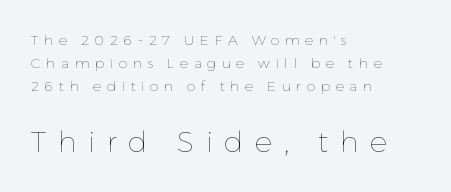
Q: Is the text bold? A: No.
Q: Is the text italic (slanted)? A: No, it is upright.
Q: Is the text underlined? A: No.
Q: How is the paragraph aligned? A: Left-aligned.
Q: Is the spacing between letters normal or unusually wide? A: Unusually wide.
Q: Is the spacing between lines tight, normal or loose? A: Normal.
Q: Which block of text is set in a larger size, the first (top) or the second (bottom)? A: The second (bottom) one.
Q: Width (condensed, normal, or wide)? A: Normal.
Q: Stroke contrast? A: Low.
Q: x-height? A: Medium.
Q: Monospaced? A: No.
